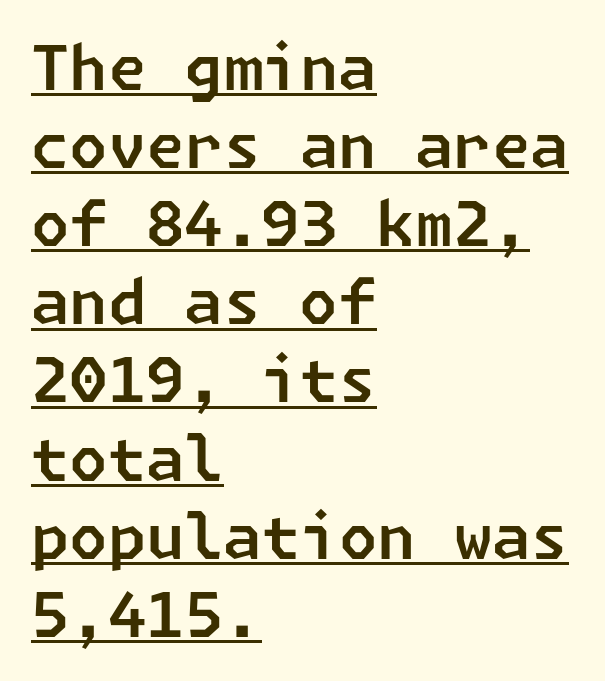
{"serif": "no", "width": "normal", "stroke_contrast": "low", "x_height": "medium", "underline": "yes", "align": "left", "line_spacing": "normal", "line_spacing_ratio": 1.26, "letter_spacing": "normal", "letter_spacing_em": 0.0, "glyph_px": 62}
